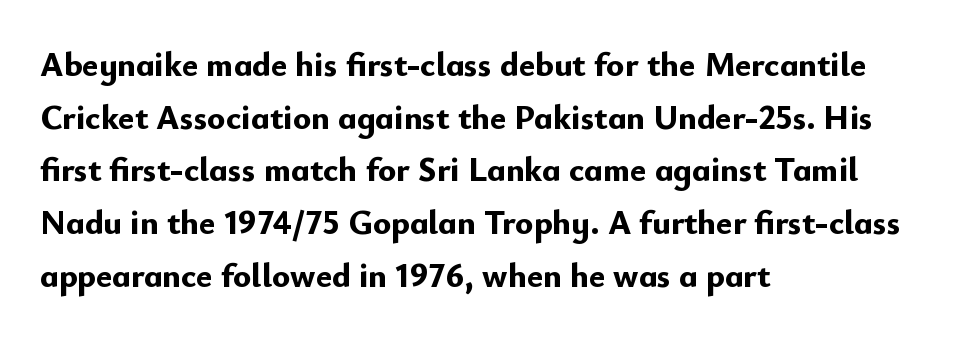
Q: Is the text bold? A: Yes.
Q: Is the text italic (slanted)? A: No, it is upright.
Q: Is the typeface a serif or a sans-serif typeface? A: Sans-serif.
Q: Is the text underlined? A: No.
Q: How is the paragraph aligned? A: Left-aligned.
Q: Is the spacing between letters normal or unusually wide? A: Normal.
Q: Is the spacing between lines tight, normal or loose? A: Normal.
Q: Width (condensed, normal, or wide)? A: Normal.
Q: Stroke contrast? A: Low.
Q: x-height? A: Small.
Q: Monospaced? A: No.
